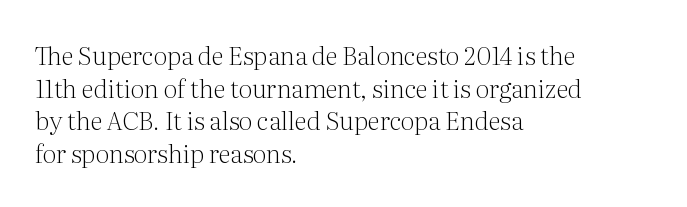
The image shows 25 px text type, upright; set left-aligned, normal line spacing (1.31x), normal letter spacing, not underlined.
